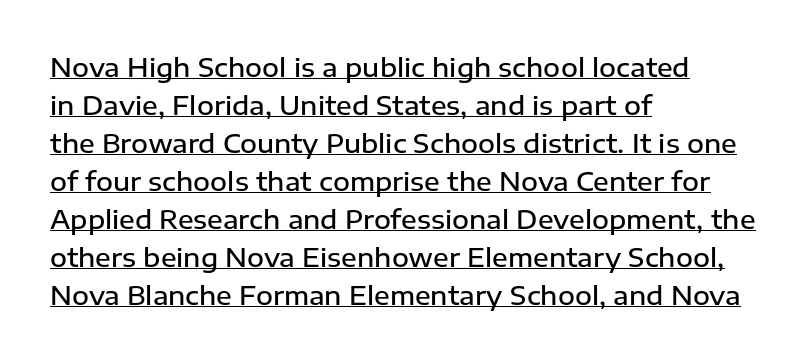
{"italic": "no", "bold": "semi", "underline": "yes", "align": "left", "line_spacing": "normal", "line_spacing_ratio": 1.46, "letter_spacing": "normal", "letter_spacing_em": 0.0, "glyph_px": 26}
